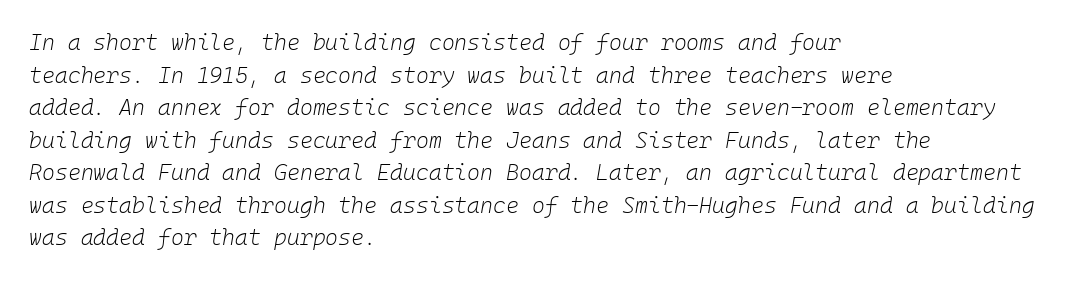
{"italic": "yes", "lean": "right", "slant_degrees": 10, "bold": "no", "underline": "no", "align": "left", "line_spacing": "normal", "line_spacing_ratio": 1.48, "letter_spacing": "normal", "letter_spacing_em": 0.0, "glyph_px": 22}
